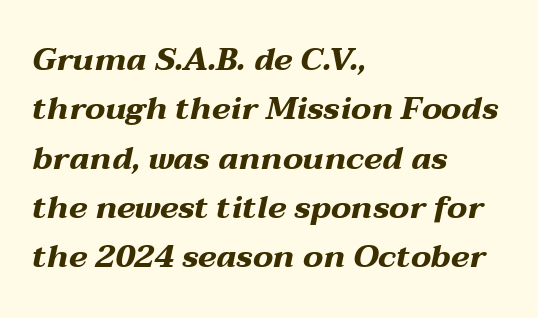
{"italic": "yes", "lean": "right", "slant_degrees": 12, "bold": "yes", "weight": "bold", "width": "wide", "stroke_contrast": "medium", "x_height": "medium", "monospaced": "no", "underline": "no", "align": "left", "line_spacing": "normal", "line_spacing_ratio": 1.54, "letter_spacing": "normal", "letter_spacing_em": 0.0, "glyph_px": 32}
